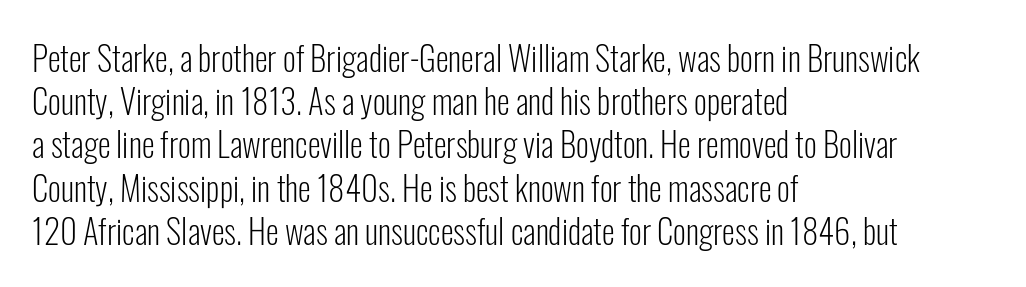
The image shows 33 px light, condensed sans-serif type, upright; set left-aligned, normal line spacing (1.31x), normal letter spacing, not underlined; low stroke contrast and a medium x-height.
